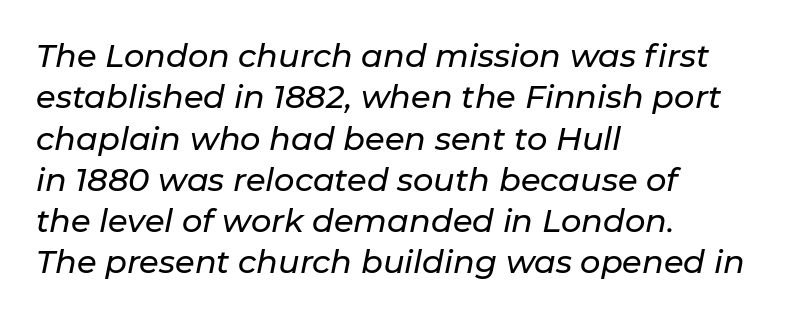
The image shows 32 px text type, italic (leaning right); set left-aligned, normal line spacing (1.29x), normal letter spacing, not underlined; low stroke contrast and a medium x-height.
